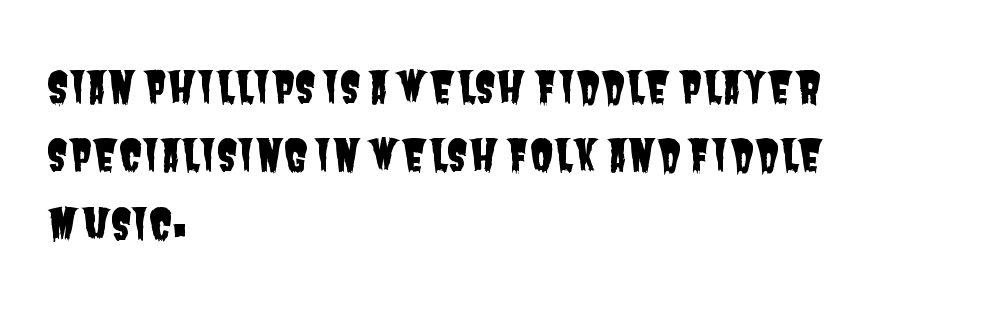
{"serif": "no", "width": "condensed", "stroke_contrast": "low", "x_height": "large", "monospaced": "no", "underline": "no", "align": "left", "line_spacing": "normal", "line_spacing_ratio": 1.59, "letter_spacing": "normal", "letter_spacing_em": 0.0, "glyph_px": 43}
